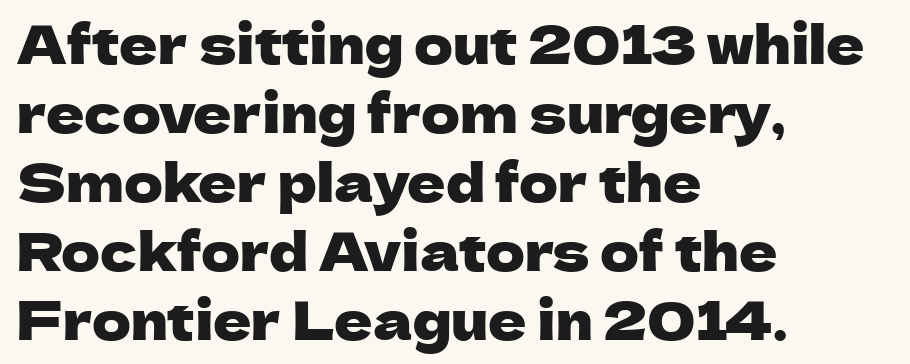
Does the lettering tilt? It doesn't — this is upright. The passage is arranged the way most books set body copy — flush left. Between one letter and the next there's only the usual sliver of space. Does the type have serifs? No, each stem ends abruptly.
